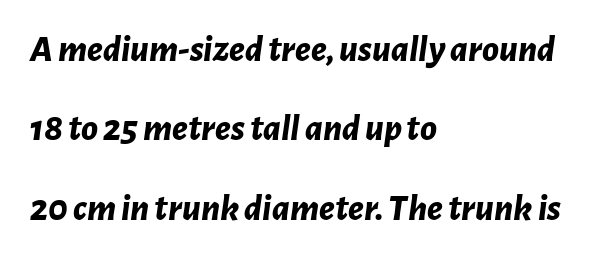
Q: Is the text bold? A: Yes.
Q: Is the text italic (slanted)? A: Yes, it leans right by about 7 degrees.
Q: Is the text underlined? A: No.
Q: How is the paragraph aligned? A: Left-aligned.
Q: Is the spacing between letters normal or unusually wide? A: Normal.
Q: Is the spacing between lines tight, normal or loose? A: Loose.
Q: Width (condensed, normal, or wide)? A: Normal.
Q: Stroke contrast? A: Low.
Q: x-height? A: Medium.
Q: Monospaced? A: No.
